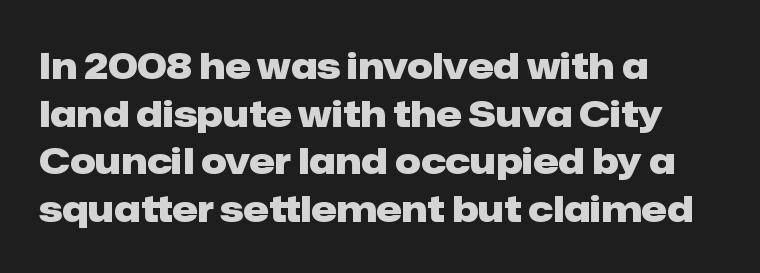
The image shows 36 px heavy sans-serif type, upright; set left-aligned, normal line spacing (1.32x), normal letter spacing, not underlined; low stroke contrast and a medium x-height.
